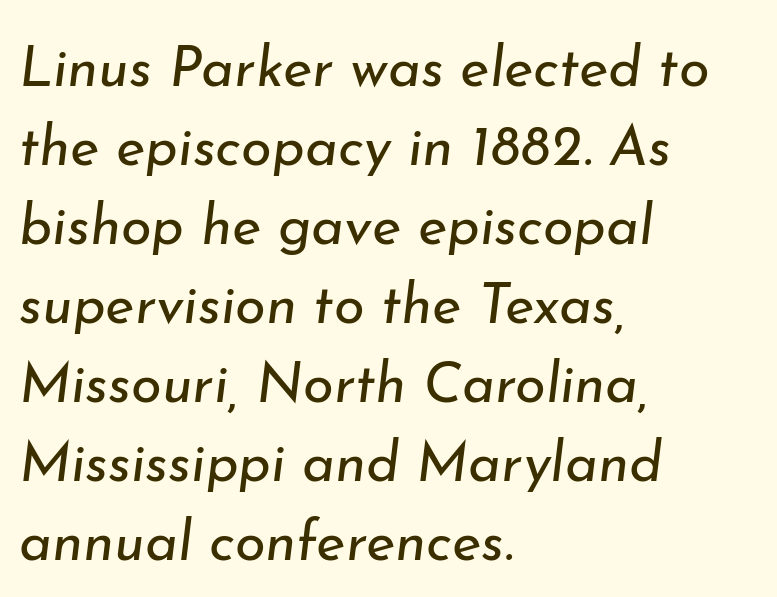
The horizontal fit of the characters is conventional and even. The letters advance in unequal steps, a hallmark of proportional type. Each new line begins a customary step beneath the previous one. Compared with a typical body face, this is equally light or lighter still.
